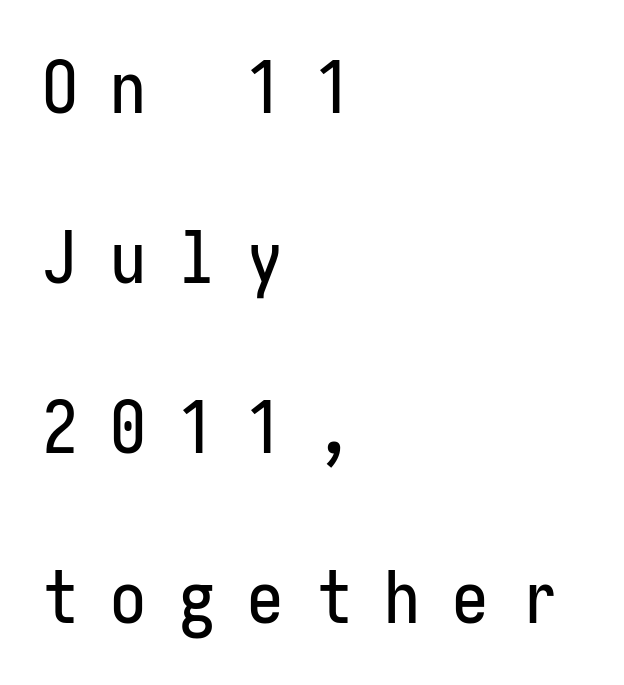
Q: Is the text italic (slanted)? A: No, it is upright.
Q: Is the typeface a serif or a sans-serif typeface? A: Sans-serif.
Q: Is the text underlined? A: No.
Q: How is the paragraph aligned? A: Left-aligned.
Q: Is the spacing between letters normal or unusually wide? A: Unusually wide.
Q: Is the spacing between lines tight, normal or loose? A: Loose.
Q: Width (condensed, normal, or wide)? A: Condensed.
Q: Stroke contrast? A: Low.
Q: x-height? A: Medium.
